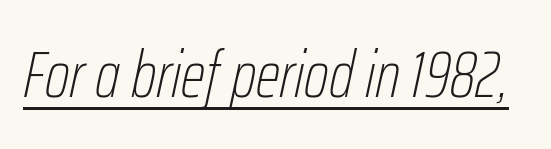
{"italic": "yes", "lean": "right", "slant_degrees": 12, "bold": "no", "weight": "thin", "width": "condensed", "stroke_contrast": "low", "x_height": "medium", "monospaced": "no", "underline": "yes", "letter_spacing": "normal", "letter_spacing_em": 0.0, "glyph_px": 65}
